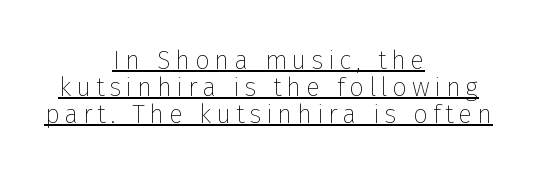
A typesetter would call this leading minimal, almost set solid. Caption: lettering with a line underneath. The typeface has the unassuming heft of standard copy or less. Is there any slant? The stems are plumb.
